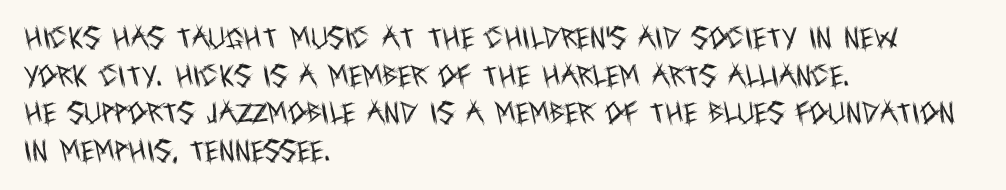
Q: Is the text bold? A: No.
Q: Is the text italic (slanted)? A: No, it is upright.
Q: Is the text underlined? A: No.
Q: How is the paragraph aligned? A: Left-aligned.
Q: Is the spacing between letters normal or unusually wide? A: Normal.
Q: Is the spacing between lines tight, normal or loose? A: Normal.
